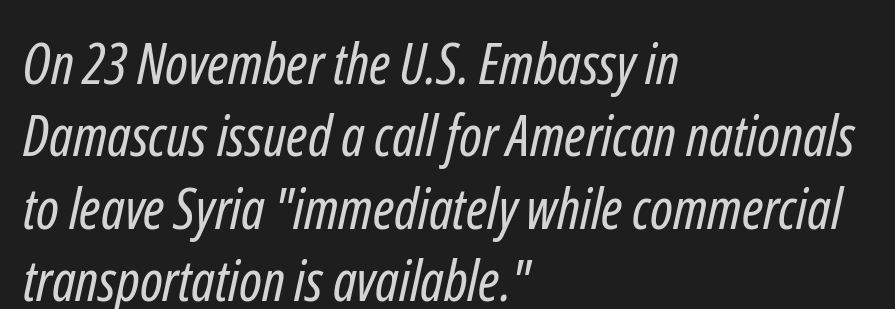
The leading is moderate, giving the passage an even texture. The face used here is rendered with its standard letterfit. The compositor pushed each line to the left boundary. Each letter keeps its own natural width here, so spacing adapts to shape. The baseline area is clear.
